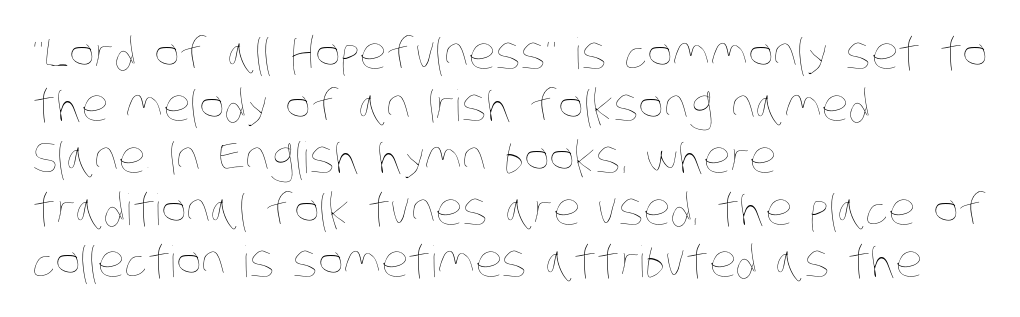
{"bold": "no", "weight": "thin", "width": "condensed", "stroke_contrast": "low", "x_height": "large", "monospaced": "no", "underline": "no", "align": "left", "line_spacing_ratio": 1.21, "letter_spacing": "normal", "letter_spacing_em": 0.0, "glyph_px": 43}
